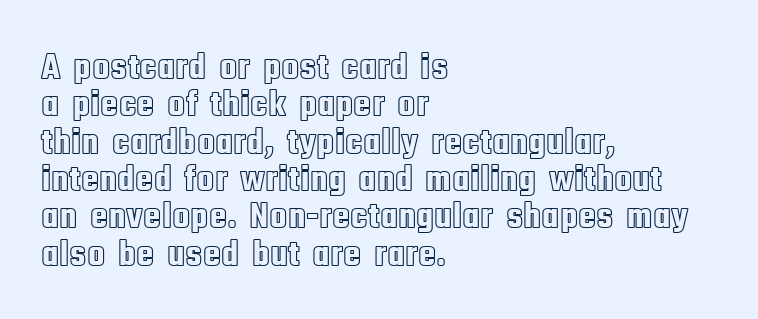
{"italic": "no", "width": "condensed", "x_height": "large", "monospaced": "no", "underline": "no", "align": "left", "line_spacing": "tight", "line_spacing_ratio": 1.01, "letter_spacing": "normal", "letter_spacing_em": 0.0, "glyph_px": 37}
